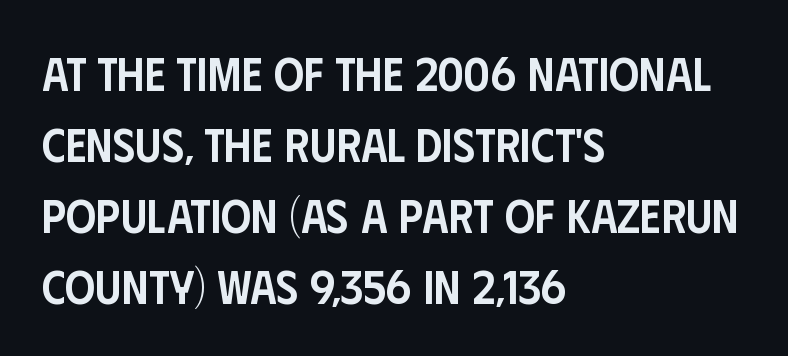
Descenders are the only things crossing below the line. Bold? Not quite — semibold, heavier than regular but stopping short. Note: no serifs on the glyphs. Varying glyph widths throughout — classic text-font behaviour. Ascenders rise straight up at ninety degrees.
